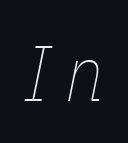
{"italic": "yes", "lean": "right", "slant_degrees": 11, "bold": "no", "weight": "thin", "width": "condensed", "stroke_contrast": "low", "x_height": "medium", "monospaced": "no", "underline": "no", "glyph_px": 79}
